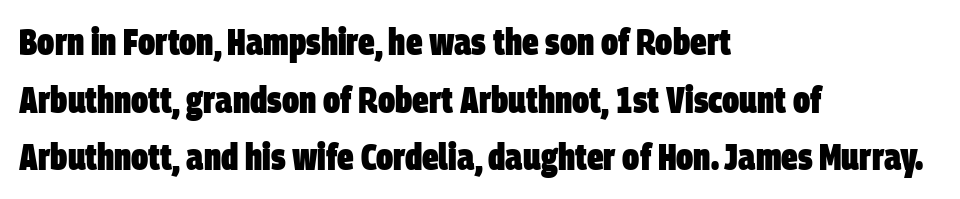
{"serif": "no", "bold": "yes", "weight": "heavy", "width": "condensed", "stroke_contrast": "low", "x_height": "large", "monospaced": "no", "underline": "no", "align": "left", "line_spacing": "normal", "line_spacing_ratio": 1.56, "letter_spacing": "normal", "letter_spacing_em": 0.0, "glyph_px": 37}
